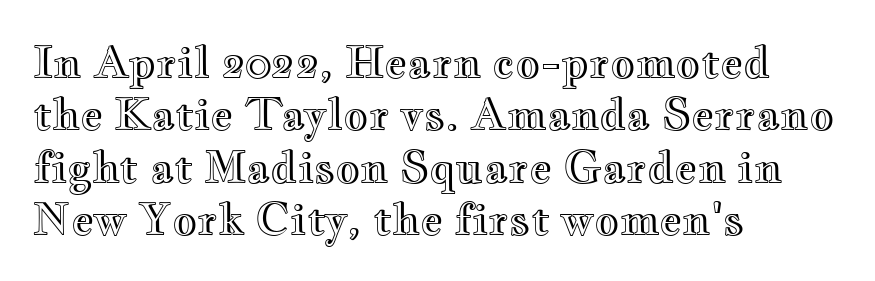
Each row of text sits above clean, open space. You could not count columns in this text — the font is proportionally spaced. Honestly, the letter spacing is just normal — you wouldn't notice it. One-word summary of the alignment: left. The letters stand straight up with perfectly vertical stems.
